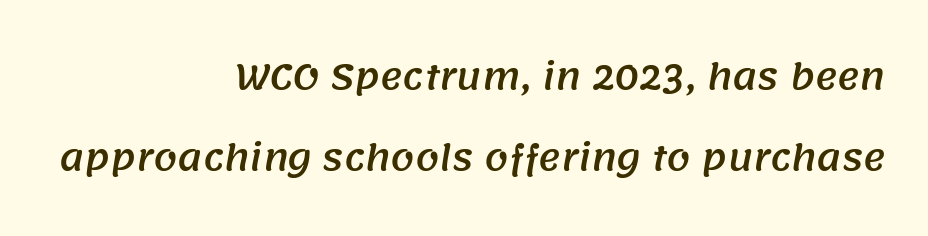
The image shows 34 px sans-serif type; set right-aligned, loose line spacing (2.37x), normal letter spacing, not underlined; medium stroke contrast and a large x-height.
